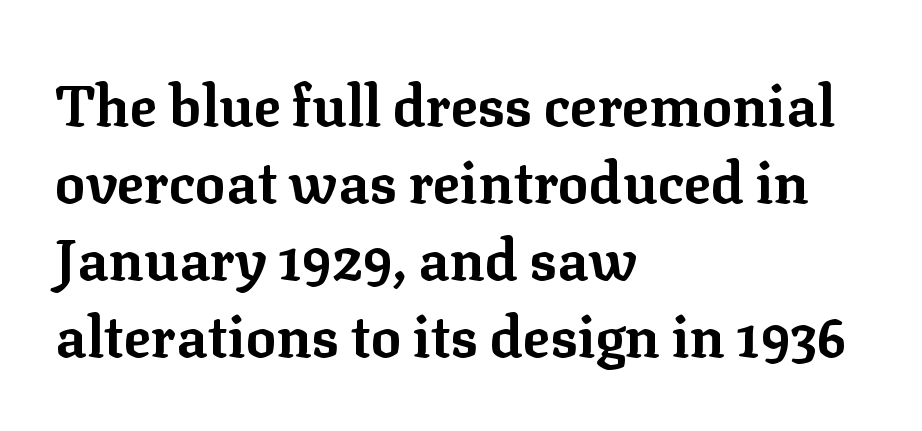
{"serif": "yes", "italic": "no", "bold": "yes", "weight": "bold", "width": "normal", "stroke_contrast": "low", "x_height": "medium", "monospaced": "no", "underline": "no", "align": "left", "line_spacing": "normal", "line_spacing_ratio": 1.35, "letter_spacing": "normal", "letter_spacing_em": 0.0, "glyph_px": 57}
